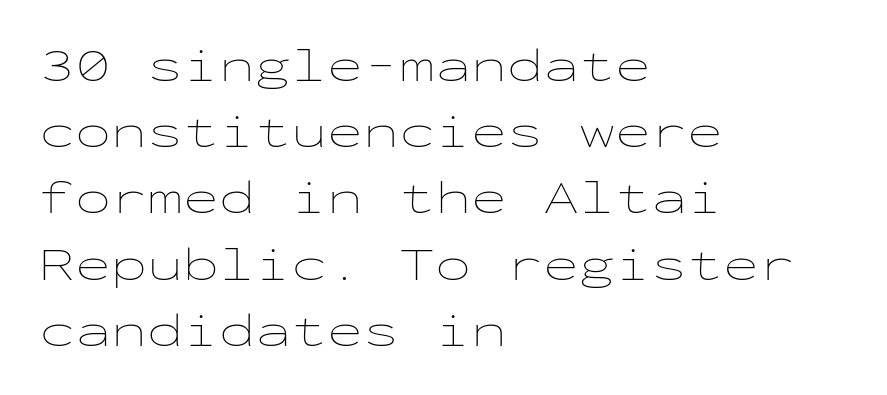
{"italic": "no", "bold": "no", "weight": "thin", "width": "wide", "stroke_contrast": "low", "x_height": "medium", "monospaced": "yes", "underline": "no", "align": "left", "line_spacing": "normal", "line_spacing_ratio": 1.38, "letter_spacing": "normal", "letter_spacing_em": 0.0, "glyph_px": 48}
